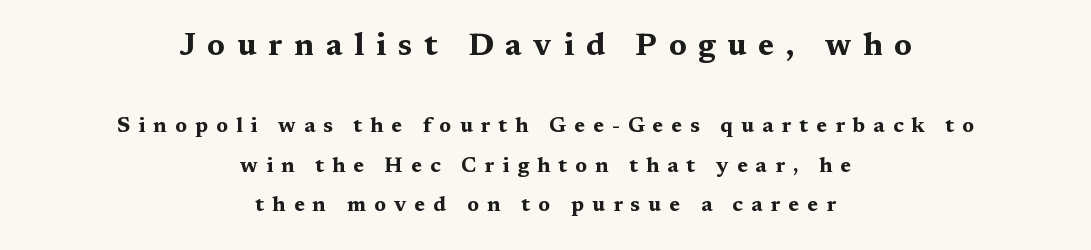
The image shows 31 px bold, wide serif type, upright; set centered, loose line spacing (1.9x), unusually wide letter spacing (+0.38 em), not underlined; the first (top) block is 1.48x larger; medium stroke contrast and a medium x-height.
